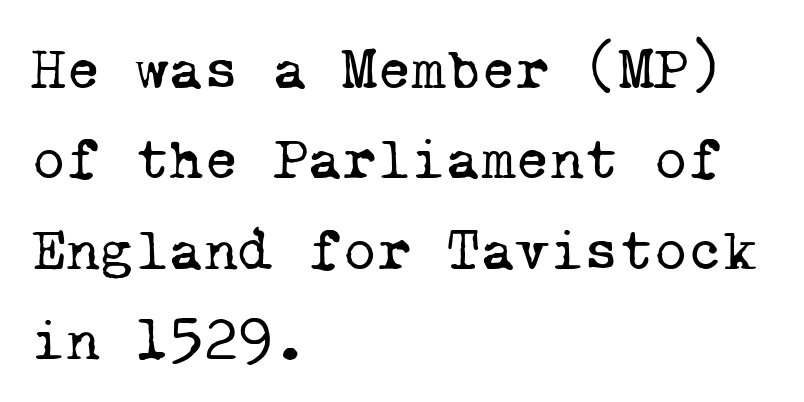
This sample keeps an unexceptional amount of space between lines. No extra ink here — the face is not bold. Observe the ordinary spacing: letters are neighbours, not strangers. Here the designer chose a console-style face with uniform glyph widths. Descender tails drop into unmarked territory. Look at the bottom of the vertical strokes: they flare into serifs here.
